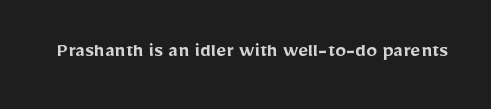
The image shows 22 px text type, upright; set normal letter spacing, not underlined.
